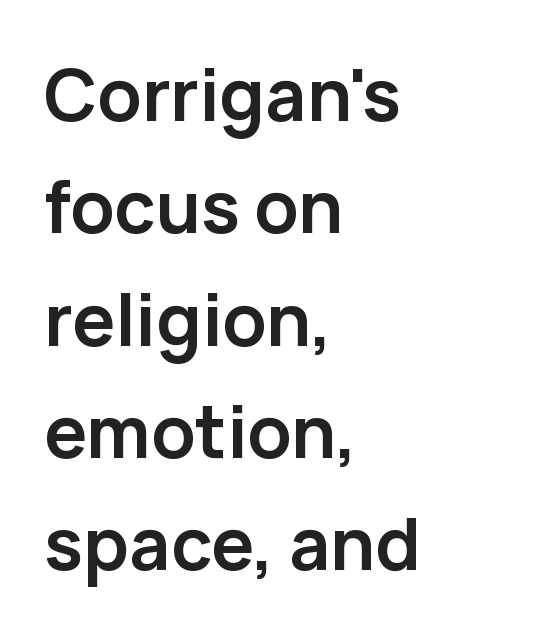
{"serif": "no", "italic": "no", "bold": "yes", "weight": "semibold", "width": "normal", "stroke_contrast": "low", "x_height": "medium", "monospaced": "no", "underline": "no", "align": "left", "line_spacing": "normal", "line_spacing_ratio": 1.56, "letter_spacing": "normal", "letter_spacing_em": 0.0, "glyph_px": 72}
